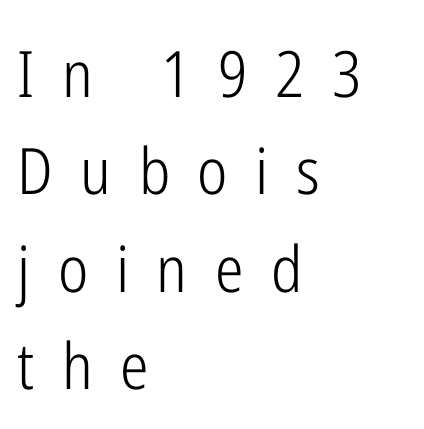
{"serif": "no", "italic": "no", "bold": "no", "weight": "light", "width": "condensed", "stroke_contrast": "low", "x_height": "medium", "monospaced": "no", "underline": "no", "align": "left", "line_spacing": "normal", "line_spacing_ratio": 1.52, "letter_spacing": "wide", "letter_spacing_em": 0.43, "glyph_px": 64}
